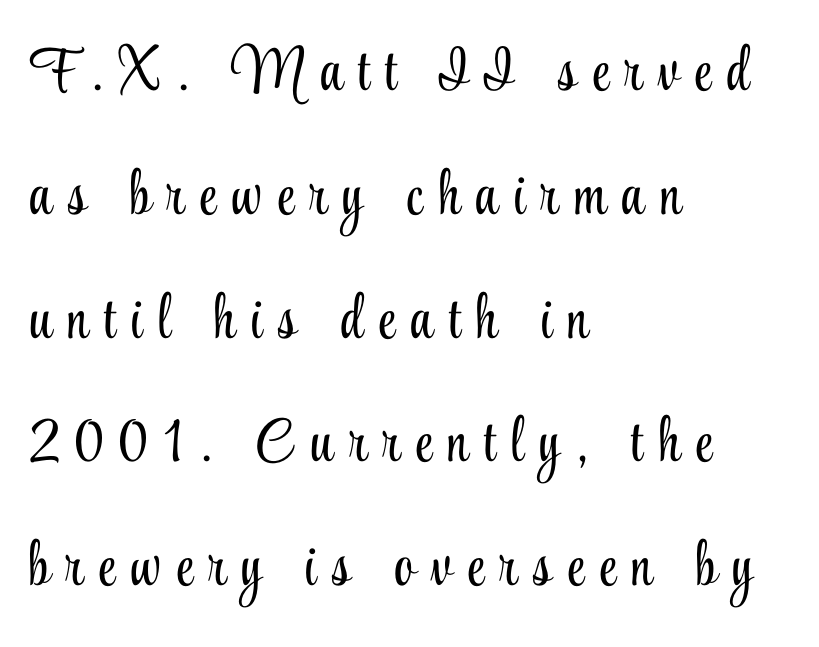
Q: Is the text bold? A: No.
Q: Is the text italic (slanted)? A: Yes.
Q: Is the typeface a serif or a sans-serif typeface? A: Serif.
Q: Is the text underlined? A: No.
Q: How is the paragraph aligned? A: Left-aligned.
Q: Is the spacing between letters normal or unusually wide? A: Unusually wide.
Q: Is the spacing between lines tight, normal or loose? A: Loose.
Q: Width (condensed, normal, or wide)? A: Condensed.
Q: Stroke contrast? A: Low.
Q: x-height? A: Small.
Q: Monospaced? A: No.
